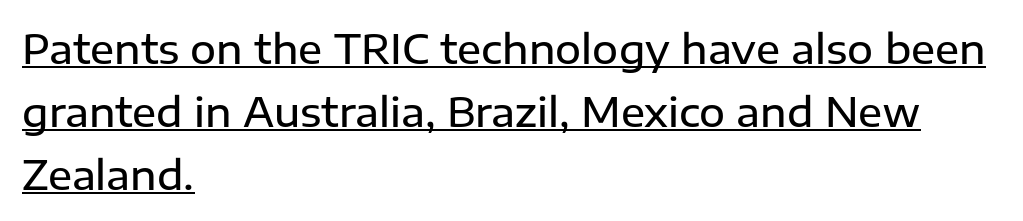
Q: Is the text bold? A: Semi-bold.
Q: Is the text italic (slanted)? A: No, it is upright.
Q: Is the typeface a serif or a sans-serif typeface? A: Sans-serif.
Q: Is the text underlined? A: Yes.
Q: How is the paragraph aligned? A: Left-aligned.
Q: Is the spacing between letters normal or unusually wide? A: Normal.
Q: Is the spacing between lines tight, normal or loose? A: Normal.
Q: Width (condensed, normal, or wide)? A: Normal.
Q: Stroke contrast? A: Low.
Q: x-height? A: Medium.
Q: Monospaced? A: No.
